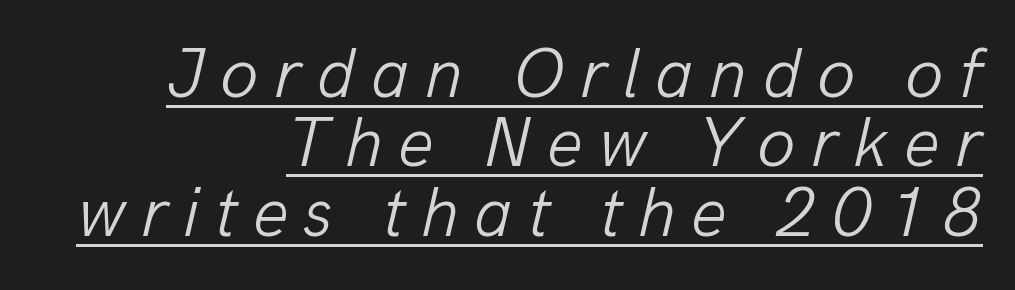
The image shows 70 px light type, italic (leaning right); set right-aligned, tight line spacing (0.99x), unusually wide letter spacing (+0.22 em), underlined; low stroke contrast and a medium x-height.
